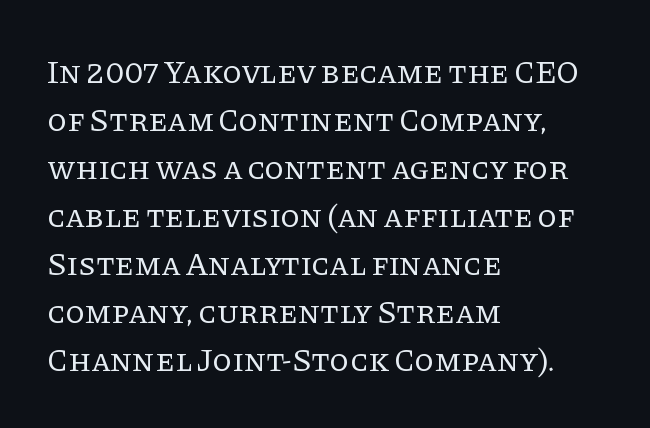
Q: Is the text bold? A: No.
Q: Is the text italic (slanted)? A: No, it is upright.
Q: Is the typeface a serif or a sans-serif typeface? A: Serif.
Q: Is the text underlined? A: No.
Q: How is the paragraph aligned? A: Left-aligned.
Q: Is the spacing between letters normal or unusually wide? A: Normal.
Q: Is the spacing between lines tight, normal or loose? A: Normal.
Q: Width (condensed, normal, or wide)? A: Normal.
Q: Stroke contrast? A: Low.
Q: x-height? A: Large.
Q: Monospaced? A: No.
